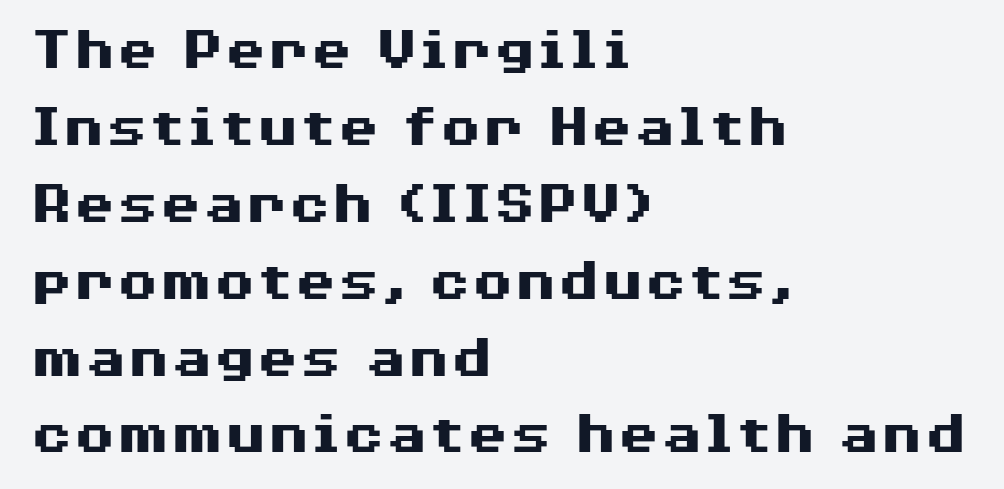
The image shows 62 px heavy, wide sans-serif type, upright; set left-aligned, line spacing 1.24x, normal letter spacing, not underlined; medium stroke contrast and a medium x-height.
